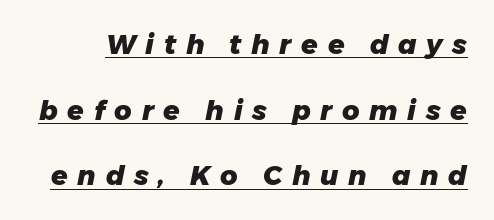
The image shows 27 px bold type, italic (leaning right); set loose line spacing (2.43x), unusually wide letter spacing (+0.36 em), underlined.
